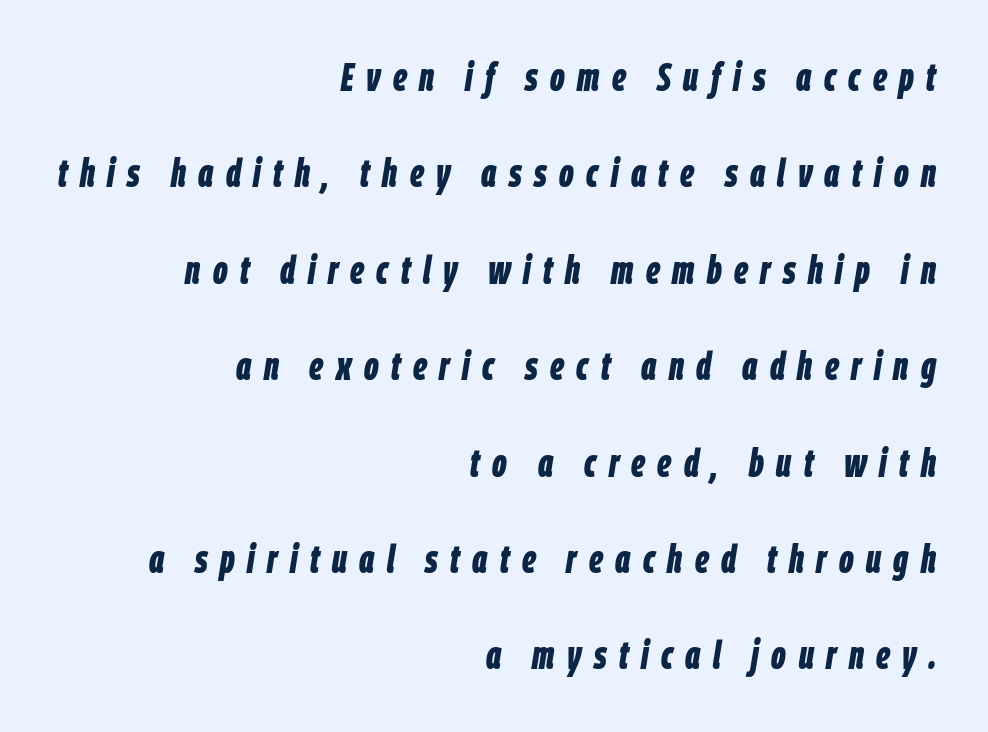
This rendering widens character spacing well past its baseline value. Each new line begins a long way beneath the previous one. Do the characters align in a grid? No, the font is proportional. Caption: bold face, heavy strokes. The words here are not underlined.
